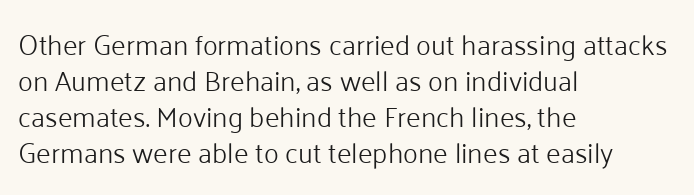
{"serif": "no", "italic": "no", "bold": "no", "weight": "light", "width": "normal", "stroke_contrast": "low", "x_height": "medium", "monospaced": "no", "underline": "no", "align": "left", "line_spacing": "normal", "line_spacing_ratio": 1.28, "letter_spacing": "normal", "letter_spacing_em": 0.0, "glyph_px": 28}
